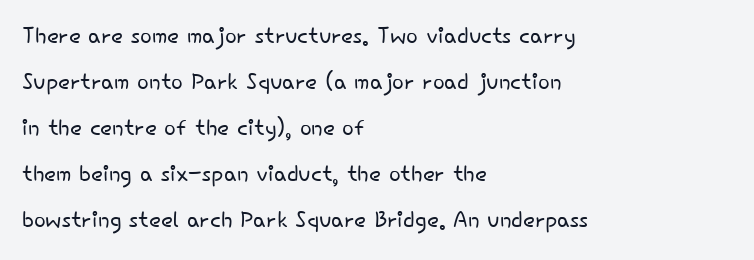
{"serif": "no", "italic": "no", "bold": "no", "weight": "light", "width": "normal", "stroke_contrast": "low", "x_height": "small", "monospaced": "no", "underline": "no", "align": "left", "line_spacing": "normal", "line_spacing_ratio": 1.48, "letter_spacing": "normal", "letter_spacing_em": 0.0, "glyph_px": 31}
